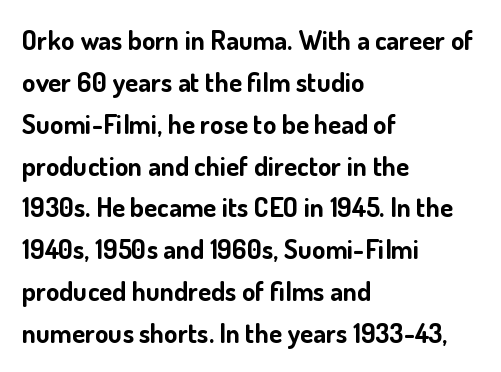
Q: Is the text bold? A: Yes.
Q: Is the text italic (slanted)? A: No, it is upright.
Q: Is the text underlined? A: No.
Q: How is the paragraph aligned? A: Left-aligned.
Q: Is the spacing between letters normal or unusually wide? A: Normal.
Q: Is the spacing between lines tight, normal or loose? A: Normal.
